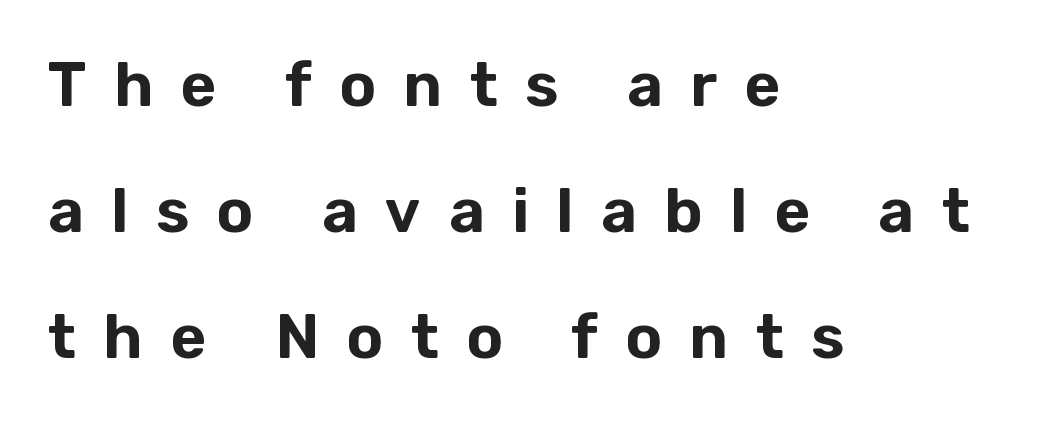
{"serif": "no", "italic": "no", "width": "normal", "stroke_contrast": "low", "x_height": "medium", "monospaced": "no", "underline": "no", "align": "left", "line_spacing": "loose", "line_spacing_ratio": 2.03, "letter_spacing": "wide", "letter_spacing_em": 0.44, "glyph_px": 62}
